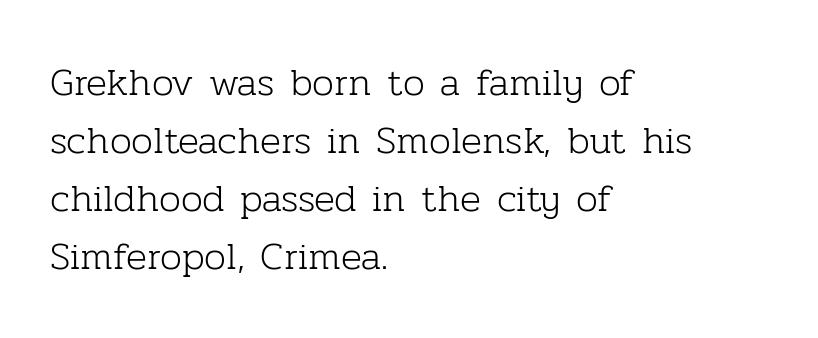
Vertical spacing — default. A bare baseline throughout the passage. Honestly, the letter spacing is just normal — you wouldn't notice it. Italic: no, the glyphs are upright roman. Is this a heavy cut? Hardly; it is regular or lighter.
